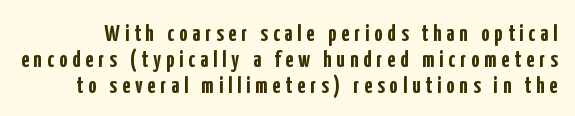
{"italic": "no", "bold": "yes", "underline": "no", "line_spacing": "tight", "line_spacing_ratio": 1.12, "letter_spacing": "wide", "letter_spacing_em": 0.22, "glyph_px": 23}
